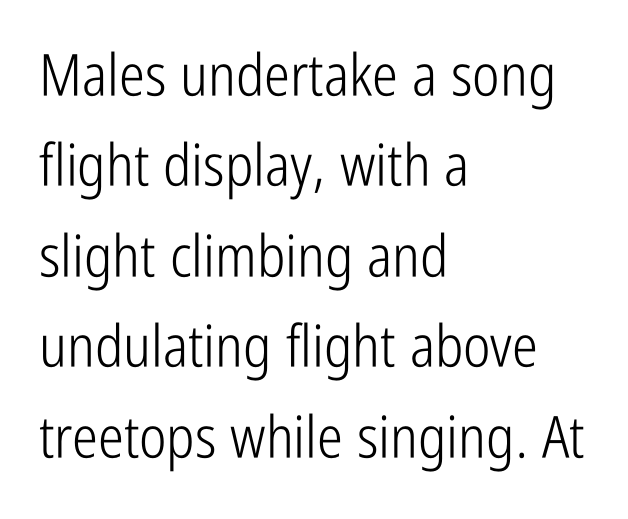
{"serif": "no", "italic": "no", "bold": "no", "weight": "light", "width": "condensed", "stroke_contrast": "low", "x_height": "medium", "monospaced": "no", "underline": "no", "align": "left", "line_spacing": "normal", "line_spacing_ratio": 1.56, "letter_spacing": "normal", "letter_spacing_em": 0.0, "glyph_px": 58}
